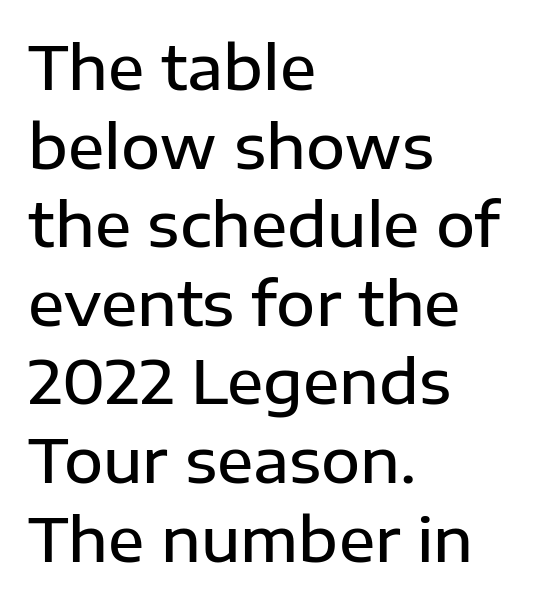
A roman cut, with each character standing at attention. Here the designer chose a conventional face with non-uniform glyph widths. A typesetter would label this face a sans. These words are printed semibold, heavier than regular yet not bold. Each word holds together tightly as a unit, with standard inter-letter gaps. The ragged edge is on the right, which tells us the setting is flush left.
